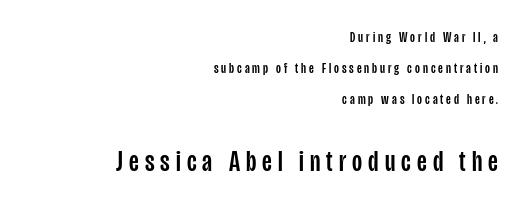
{"serif": "no", "italic": "no", "width": "condensed", "stroke_contrast": "low", "x_height": "large", "monospaced": "no", "underline": "no", "align": "right", "line_spacing": "loose", "line_spacing_ratio": 2.2, "letter_spacing": "wide", "letter_spacing_em": 0.21, "larger_block": "second", "size_ratio": 2.07, "glyph_px": 29}
